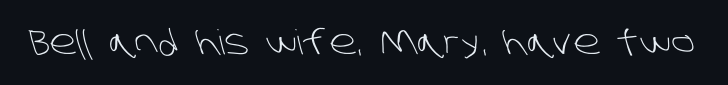
{"serif": "no", "bold": "no", "weight": "light", "width": "normal", "stroke_contrast": "low", "x_height": "large", "monospaced": "no", "underline": "no", "letter_spacing": "normal", "letter_spacing_em": 0.0, "glyph_px": 34}
